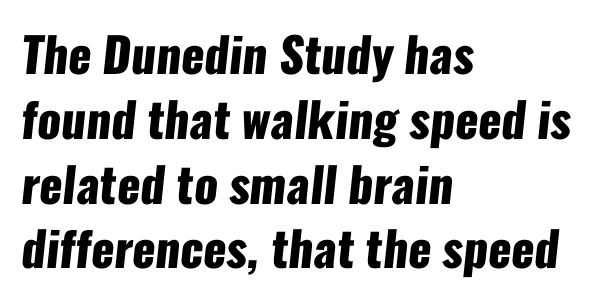
Q: Is the text bold? A: Yes.
Q: Is the typeface a serif or a sans-serif typeface? A: Sans-serif.
Q: Is the text underlined? A: No.
Q: How is the paragraph aligned? A: Left-aligned.
Q: Is the spacing between letters normal or unusually wide? A: Normal.
Q: Is the spacing between lines tight, normal or loose? A: Normal.
Q: Width (condensed, normal, or wide)? A: Condensed.
Q: Stroke contrast? A: Low.
Q: x-height? A: Medium.
Q: Monospaced? A: No.
